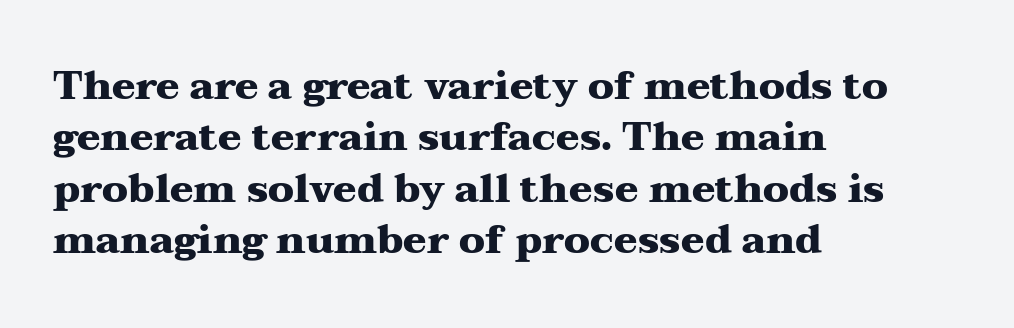
{"serif": "yes", "italic": "no", "bold": "yes", "weight": "heavy", "width": "wide", "stroke_contrast": "medium", "x_height": "medium", "monospaced": "no", "underline": "no", "align": "left", "line_spacing": "normal", "line_spacing_ratio": 1.32, "letter_spacing": "normal", "letter_spacing_em": 0.0, "glyph_px": 39}
